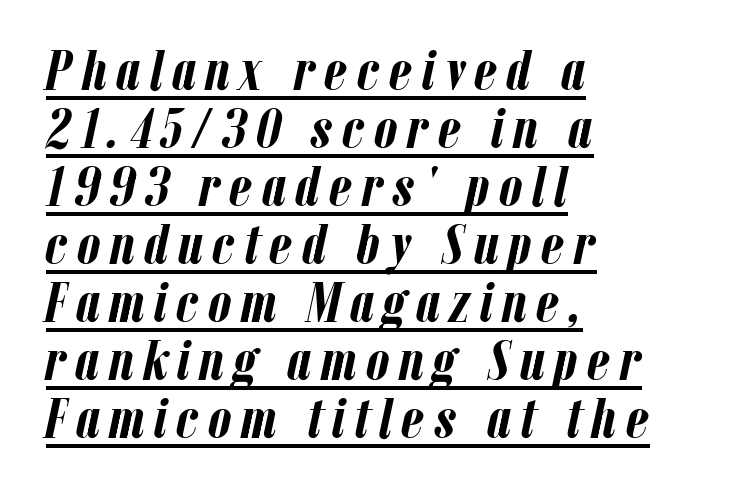
Pretty heavy lettering here — definitely bold. The compositor pushed each line to the left boundary. Italic? Definitely — the glyphs are oblique. A typesetter would call this proportional, since set widths differ per character. Descenders here cross a horizontal rule under the line.
